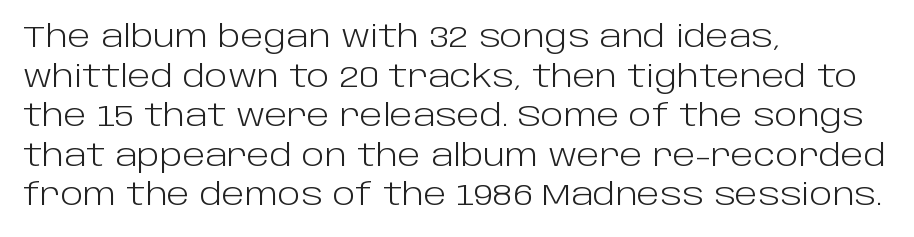
Descenders are the only things crossing below the line. Tracking here is standard; glyphs follow each other at the usual distance. The vertical gap from one line to the next is medium. Style check: upright.
